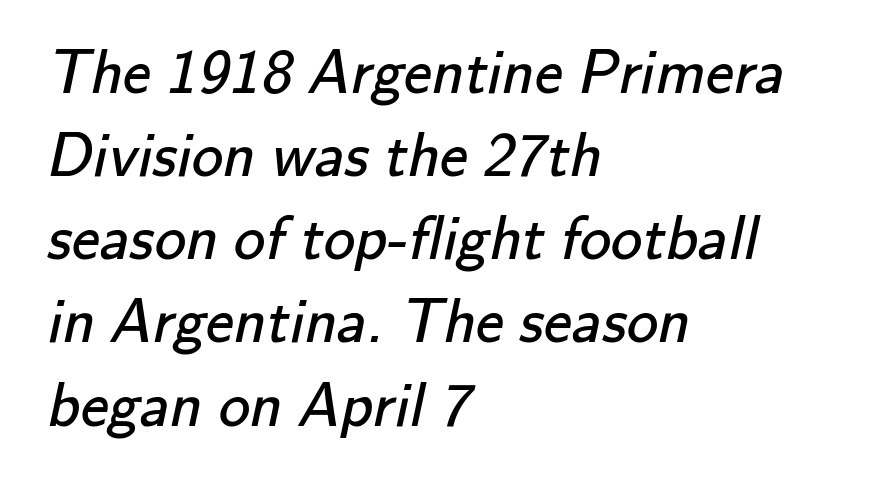
The image shows 63 px regular-weight sans-serif type; set left-aligned, normal line spacing (1.32x), normal letter spacing, not underlined; low stroke contrast and a small x-height.
